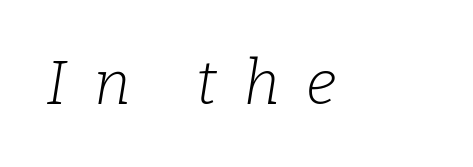
The letters carry serifs — small finishing strokes at the ends of their stems. Underlining? Definitely not there. The whole block is typeset with a tilt. Letters have the restrained weight of plain body copy at most. A typesetter would call this heavily tracked-out type. This sample has the flowing, uneven cadence of proportional lettering.
